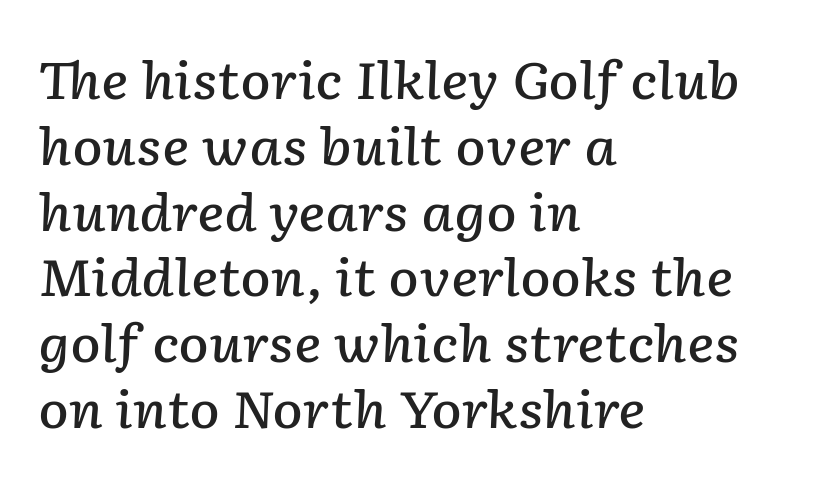
Reading down the column, the eye jumps a familiar distance to each next line. Every letter is mildly thick-stroked: semibold rather than bold. Looking at the ascenders, they clearly lean. This sample is left-justified, so line endings fall wherever the words run out. The foot of each line stays bare and open.
